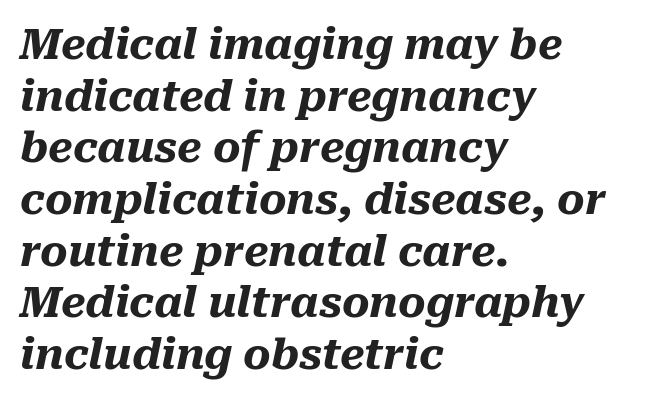
Q: Is the text bold? A: Yes.
Q: Is the text italic (slanted)? A: Yes, it leans right by about 10 degrees.
Q: Is the text underlined? A: No.
Q: How is the paragraph aligned? A: Left-aligned.
Q: Is the spacing between letters normal or unusually wide? A: Normal.
Q: Width (condensed, normal, or wide)? A: Normal.
Q: Stroke contrast? A: Medium.
Q: x-height? A: Medium.
Q: Monospaced? A: No.
